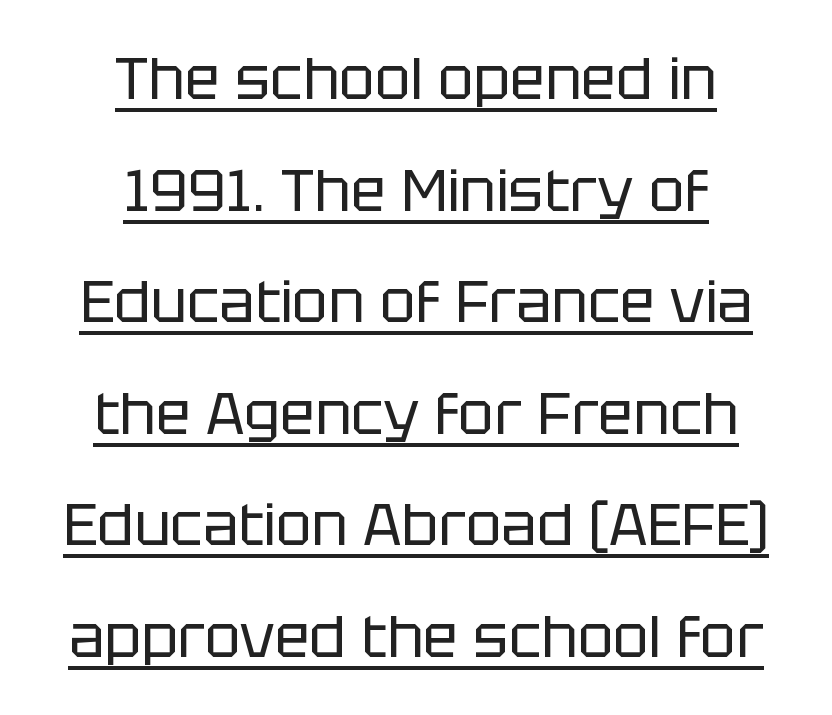
Posture: upright roman. The paragraph shown floats in the horizontal middle. The glyphs are accompanied by a horizontal stroke just below them. Letterform terminals end flat and unadorned throughout the passage. Tracking here is standard; glyphs follow each other at the usual distance.
